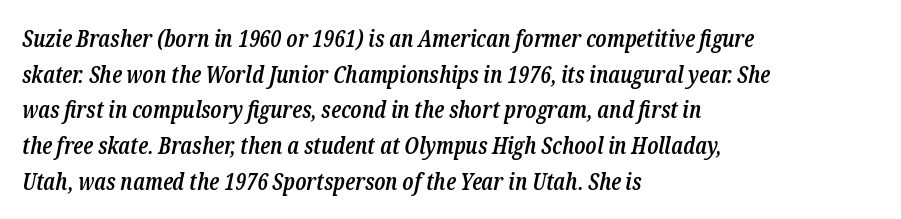
The image shows 23 px text type, italic (leaning right); set left-aligned, normal line spacing (1.55x), normal letter spacing, not underlined.
